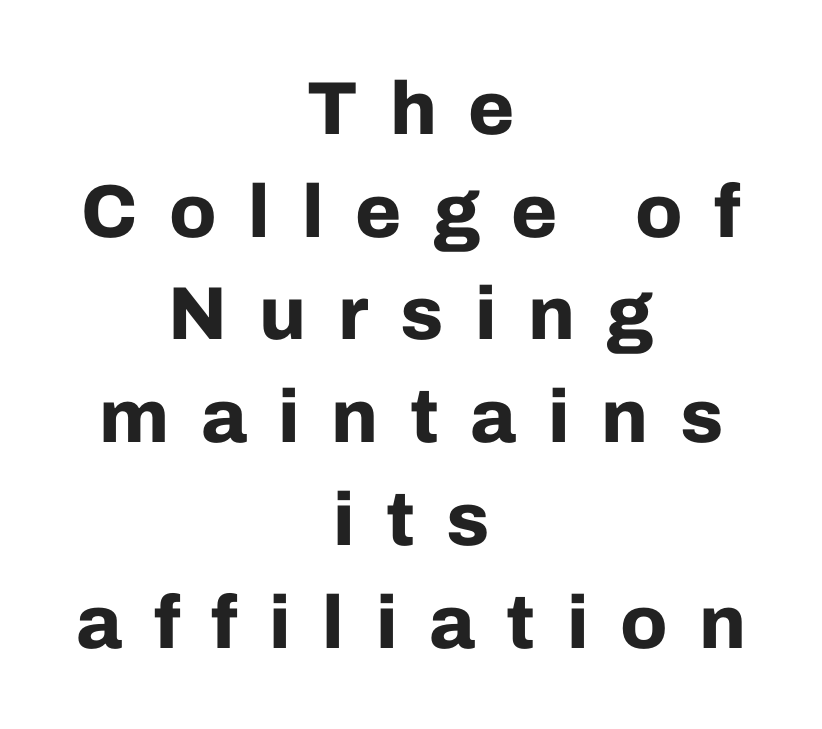
{"serif": "no", "italic": "no", "bold": "yes", "weight": "bold", "width": "normal", "stroke_contrast": "low", "x_height": "medium", "monospaced": "no", "underline": "no", "align": "center", "line_spacing": "normal", "line_spacing_ratio": 1.37, "letter_spacing": "wide", "letter_spacing_em": 0.42, "glyph_px": 75}
